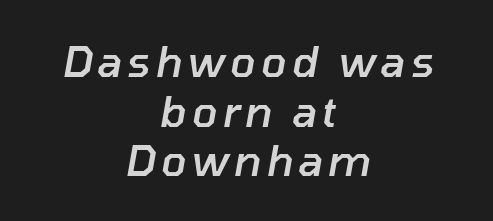
The image shows 42 px semibold type, italic (leaning right); set centered, line spacing 1.18x, not underlined; low stroke contrast and a medium x-height.
